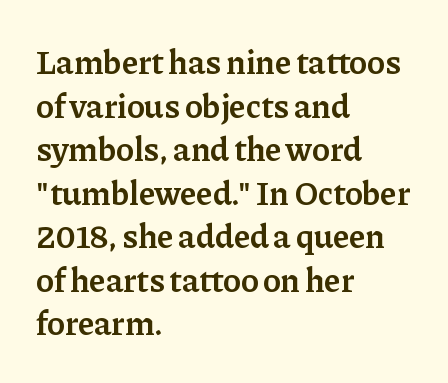
The image shows 34 px semibold serif type, upright; set left-aligned, normal line spacing (1.28x), normal letter spacing, not underlined; low stroke contrast and a medium x-height.
